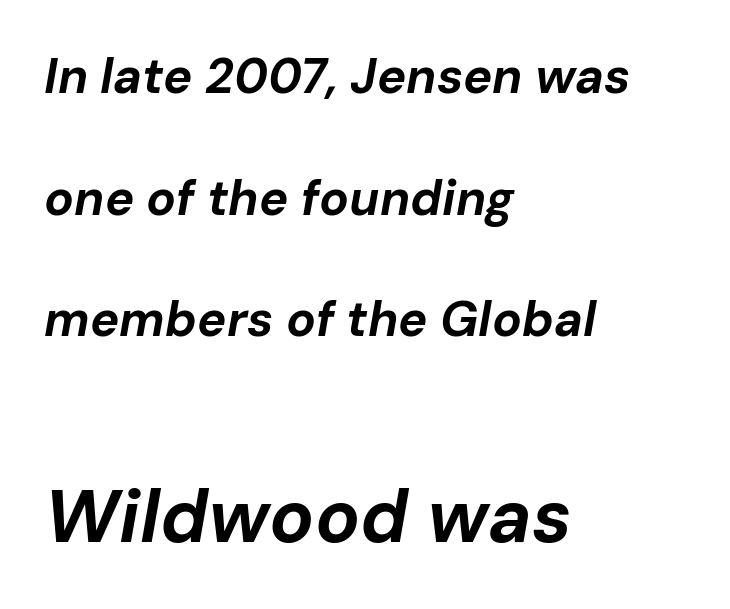
{"italic": "yes", "lean": "right", "slant_degrees": 10, "bold": "yes", "weight": "bold", "width": "normal", "stroke_contrast": "low", "x_height": "medium", "monospaced": "no", "underline": "no", "align": "left", "line_spacing": "loose", "line_spacing_ratio": 2.48, "letter_spacing": "normal", "letter_spacing_em": 0.0, "larger_block": "second", "size_ratio": 1.51, "glyph_px": 74}
